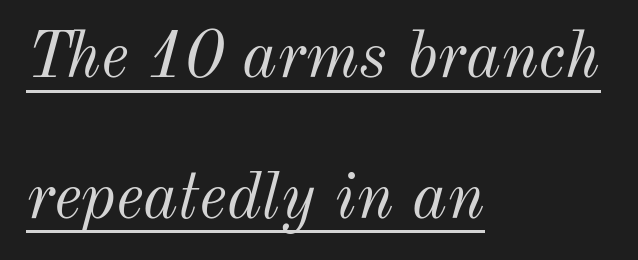
{"italic": "yes", "lean": "right", "slant_degrees": 12, "bold": "no", "weight": "light", "width": "normal", "stroke_contrast": "medium", "x_height": "small", "monospaced": "no", "underline": "yes", "align": "left", "line_spacing": "loose", "line_spacing_ratio": 2.13, "letter_spacing": "normal", "letter_spacing_em": 0.0, "glyph_px": 66}
